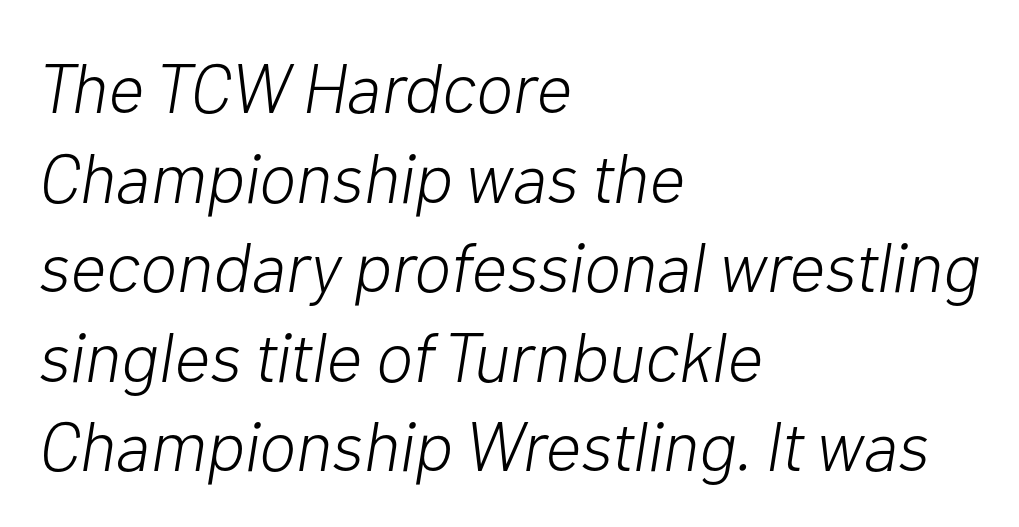
Has an underline been added? It has not. Each letter keeps its own natural width here, so spacing adapts to shape. Normally led — the rows are evenly, conventionally spaced. Here the glyphs are tracked normally, forming tight word shapes.
